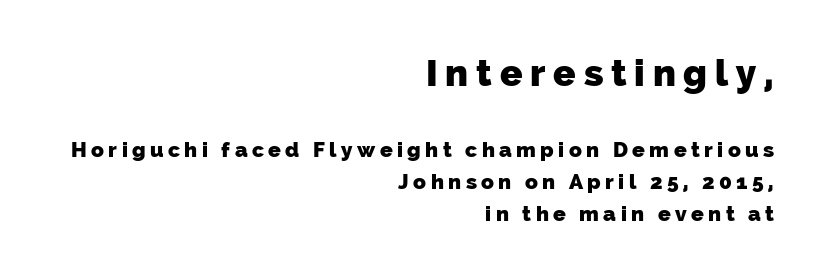
{"serif": "no", "bold": "yes", "weight": "heavy", "width": "normal", "stroke_contrast": "low", "x_height": "medium", "monospaced": "no", "underline": "no", "align": "right", "line_spacing": "normal", "line_spacing_ratio": 1.52, "letter_spacing": "wide", "letter_spacing_em": 0.21, "larger_block": "first", "size_ratio": 1.76, "glyph_px": 37}
